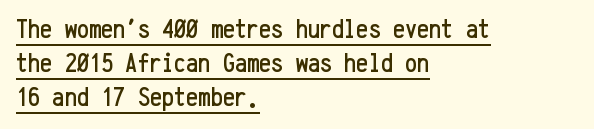
Does the leading feel generous? No, just average. If you drew a line through each stem, it would be perfectly vertical. Descenders here cross a horizontal rule under the line. Characters follow at the spacing the type designer built in. These lines stack with their left ends in a neat column.
